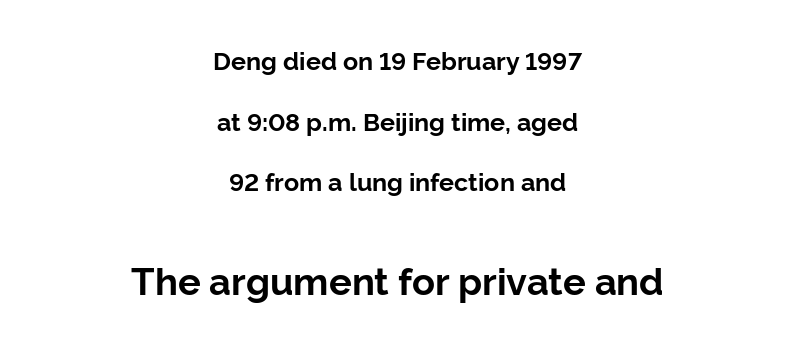
Q: Is the text bold? A: Yes.
Q: Is the text italic (slanted)? A: No, it is upright.
Q: Is the typeface a serif or a sans-serif typeface? A: Sans-serif.
Q: Is the text underlined? A: No.
Q: How is the paragraph aligned? A: Centered.
Q: Is the spacing between letters normal or unusually wide? A: Normal.
Q: Is the spacing between lines tight, normal or loose? A: Loose.
Q: Which block of text is set in a larger size, the first (top) or the second (bottom)? A: The second (bottom) one.
Q: Width (condensed, normal, or wide)? A: Normal.
Q: Stroke contrast? A: Low.
Q: x-height? A: Medium.
Q: Monospaced? A: No.
